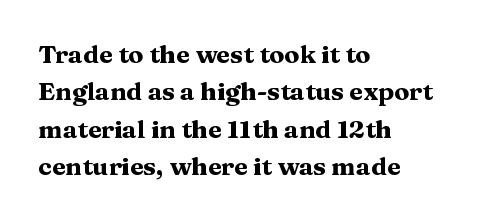
The image shows 25 px bold type, upright; set left-aligned, normal line spacing (1.5x), normal letter spacing, not underlined.
